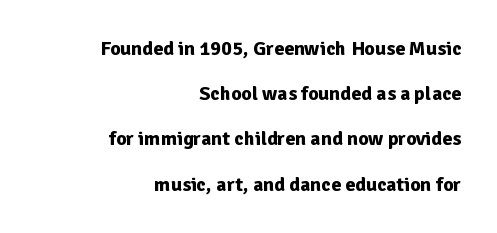
{"italic": "no", "bold": "yes", "underline": "no", "align": "right", "line_spacing": "loose", "line_spacing_ratio": 2.26, "letter_spacing": "normal", "letter_spacing_em": 0.0, "glyph_px": 20}
